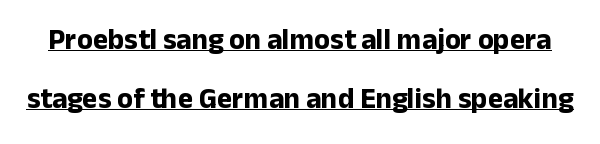
The image shows 29 px bold sans-serif type, upright; set loose line spacing (2.02x), normal letter spacing, underlined; low stroke contrast and a medium x-height.
